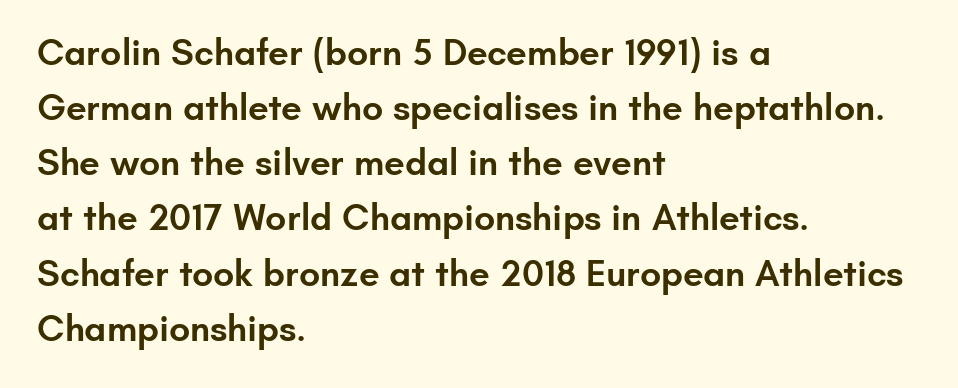
{"serif": "no", "italic": "no", "bold": "semi", "weight": "semibold", "width": "normal", "stroke_contrast": "low", "x_height": "small", "monospaced": "no", "underline": "no", "align": "left", "line_spacing": "normal", "line_spacing_ratio": 1.49, "letter_spacing": "normal", "letter_spacing_em": 0.0, "glyph_px": 37}
